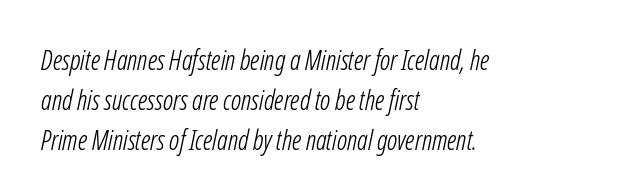
{"bold": "no", "underline": "no", "align": "left", "line_spacing": "normal", "line_spacing_ratio": 1.48, "letter_spacing": "normal", "letter_spacing_em": 0.0, "glyph_px": 27}
